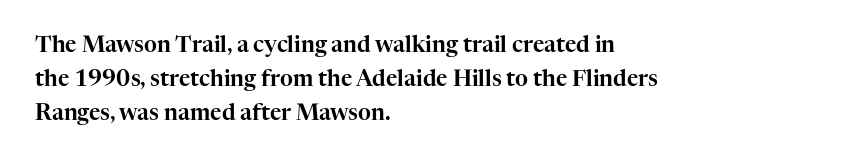
{"italic": "no", "underline": "no", "align": "left", "line_spacing": "normal", "line_spacing_ratio": 1.55, "letter_spacing": "normal", "letter_spacing_em": 0.0, "glyph_px": 22}
